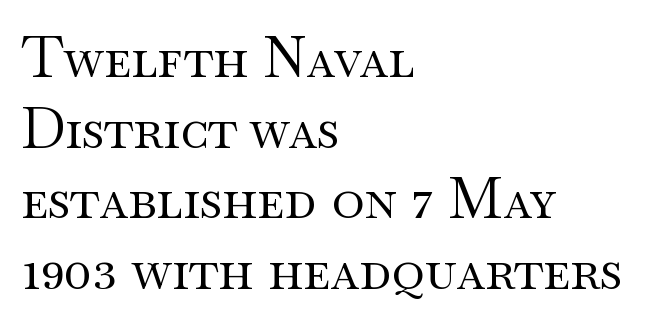
The image shows 56 px regular-weight, wide serif type, upright; set left-aligned, normal line spacing (1.26x), normal letter spacing, not underlined; medium stroke contrast and a small x-height.
